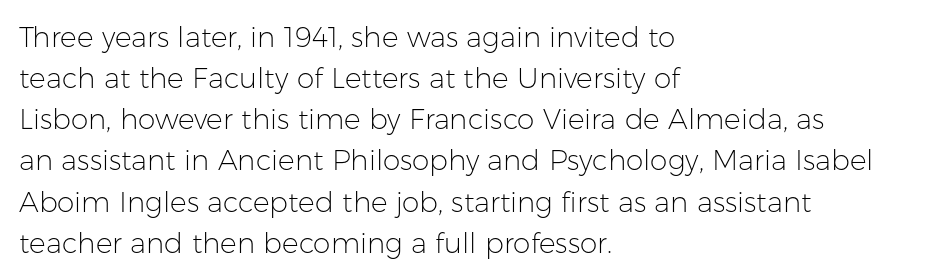
The image shows 28 px light sans-serif type, upright; set left-aligned, normal line spacing (1.47x), normal letter spacing, not underlined; low stroke contrast and a medium x-height.
